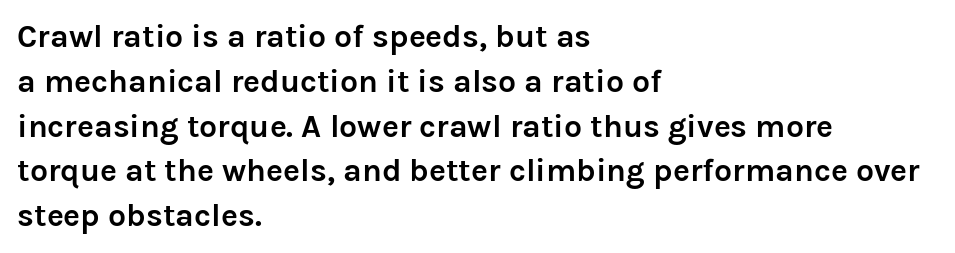
The letters carry no serifs — their stems end cleanly without finishing strokes. The face used here is proportionally spaced, like ordinary book or web type. The type is set solid horizontally, with unmodified tracking. Check the space under the baseline: it is left empty.
